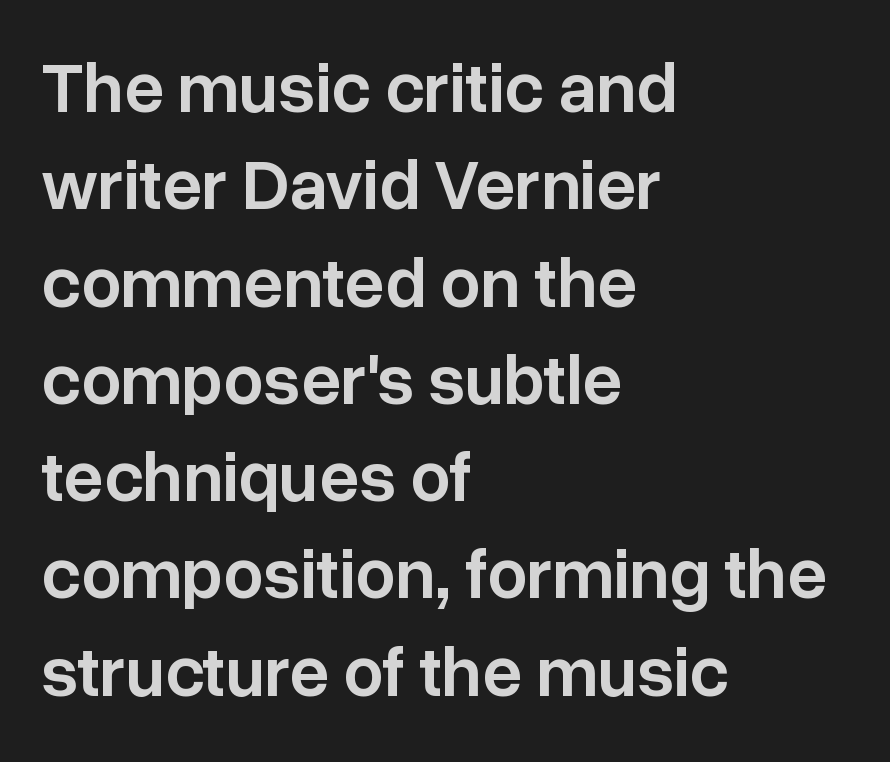
Q: Is the text bold? A: Semi-bold.
Q: Is the text italic (slanted)? A: No, it is upright.
Q: Is the typeface a serif or a sans-serif typeface? A: Sans-serif.
Q: Is the text underlined? A: No.
Q: How is the paragraph aligned? A: Left-aligned.
Q: Is the spacing between letters normal or unusually wide? A: Normal.
Q: Is the spacing between lines tight, normal or loose? A: Normal.
Q: Width (condensed, normal, or wide)? A: Normal.
Q: Stroke contrast? A: Low.
Q: x-height? A: Medium.
Q: Monospaced? A: No.
